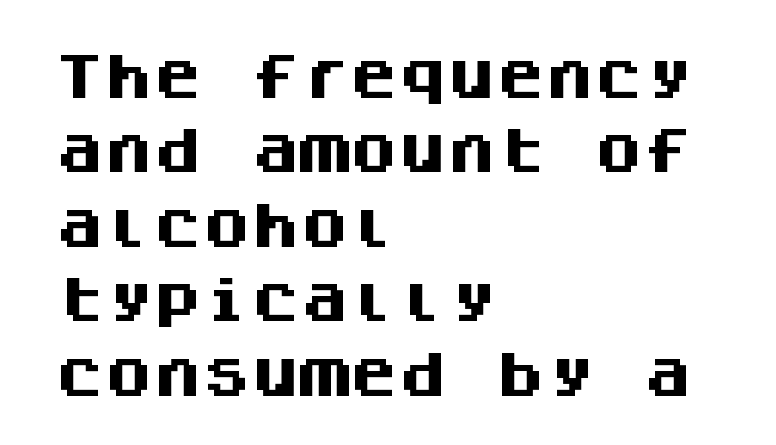
Q: Is the text bold? A: Yes.
Q: Is the text italic (slanted)? A: No, it is upright.
Q: Is the typeface a serif or a sans-serif typeface? A: Sans-serif.
Q: Is the text underlined? A: No.
Q: How is the paragraph aligned? A: Left-aligned.
Q: Is the spacing between letters normal or unusually wide? A: Normal.
Q: Is the spacing between lines tight, normal or loose? A: Normal.
Q: Width (condensed, normal, or wide)? A: Normal.
Q: Stroke contrast? A: Medium.
Q: x-height? A: Large.
Q: Monospaced? A: Yes.
